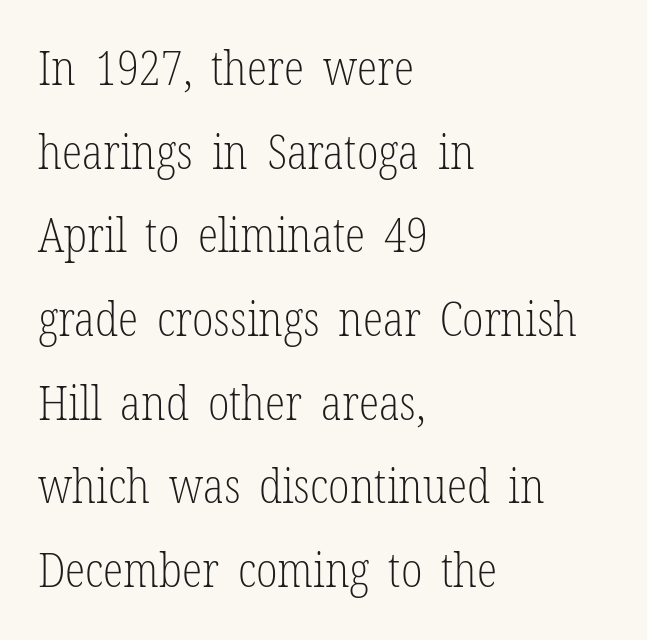
Think of a printed novel: that variable character pitch is what you see here. A typesetter would label this face a serif. This rendering features lettering with no underline. The gaps between neighbouring characters are ordinary and unremarkable. One-word summary of the alignment: left.
